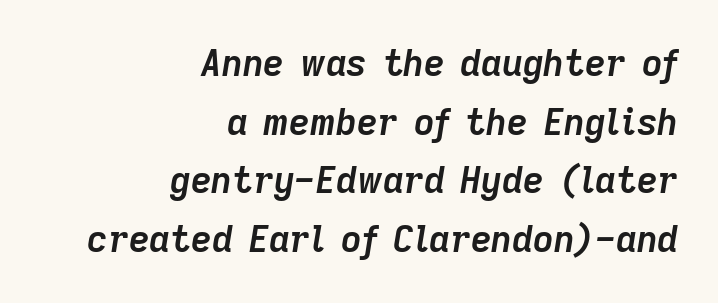
The area under the type is left untouched. Looks like regular typesetting: each glyph gets only the width it needs. Words appear dense and cohesive because spacing is normal. Summary of vertical rhythm: regular, with standard interline spacing.
